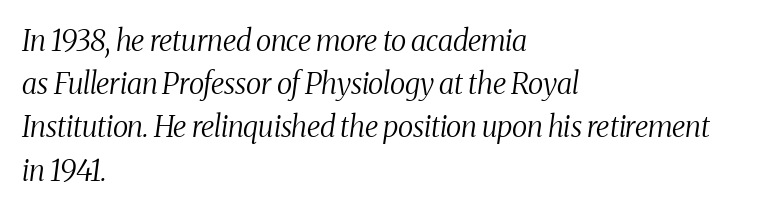
Q: Is the text bold? A: No.
Q: Is the text italic (slanted)? A: Yes, it leans right by about 8 degrees.
Q: Is the typeface a serif or a sans-serif typeface? A: Serif.
Q: Is the text underlined? A: No.
Q: How is the paragraph aligned? A: Left-aligned.
Q: Is the spacing between letters normal or unusually wide? A: Normal.
Q: Is the spacing between lines tight, normal or loose? A: Normal.
Q: Width (condensed, normal, or wide)? A: Condensed.
Q: Stroke contrast? A: Medium.
Q: x-height? A: Medium.
Q: Monospaced? A: No.
